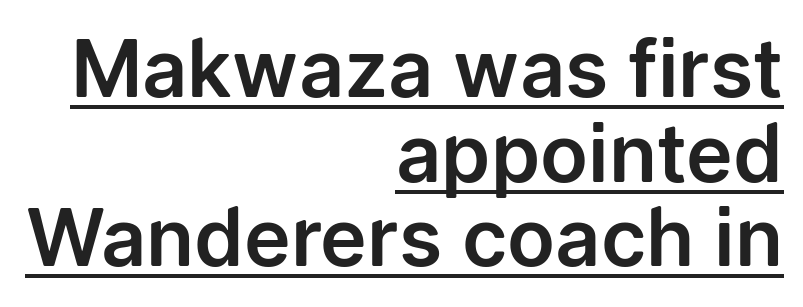
{"serif": "no", "italic": "no", "width": "normal", "stroke_contrast": "low", "x_height": "medium", "monospaced": "no", "underline": "yes", "align": "right", "line_spacing": "tight", "line_spacing_ratio": 1.07, "letter_spacing": "normal", "letter_spacing_em": 0.0, "glyph_px": 79}
